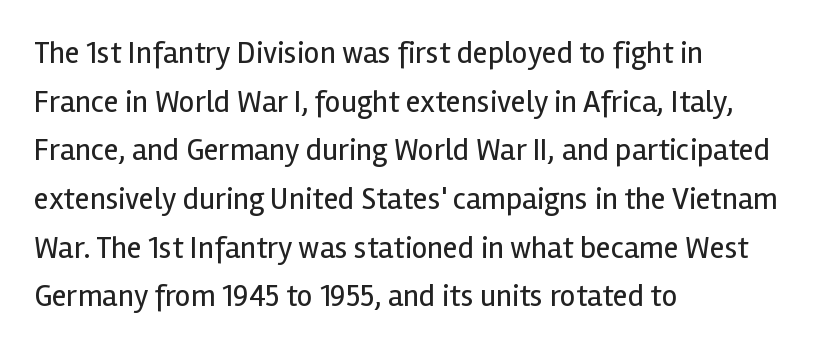
Reading down the block, your eye returns to a fixed left position each line. Regarding leading, the lines here are spaced in the standard way. The type sits square on the baseline with zero lean. The space directly below the letters is spotless.
